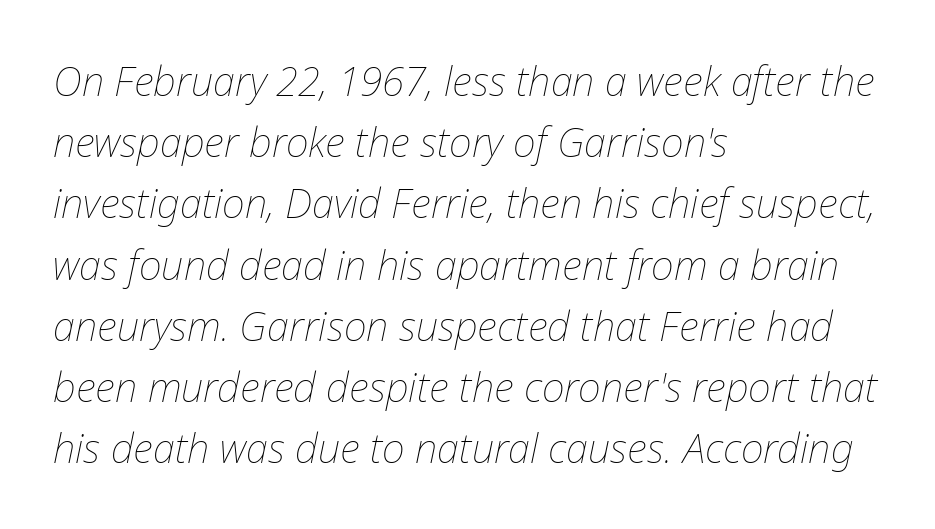
Q: Is the text bold? A: No.
Q: Is the text italic (slanted)? A: Yes, it leans right by about 12 degrees.
Q: Is the text underlined? A: No.
Q: How is the paragraph aligned? A: Left-aligned.
Q: Is the spacing between letters normal or unusually wide? A: Normal.
Q: Is the spacing between lines tight, normal or loose? A: Normal.
Q: Width (condensed, normal, or wide)? A: Normal.
Q: Stroke contrast? A: Low.
Q: x-height? A: Medium.
Q: Monospaced? A: No.
